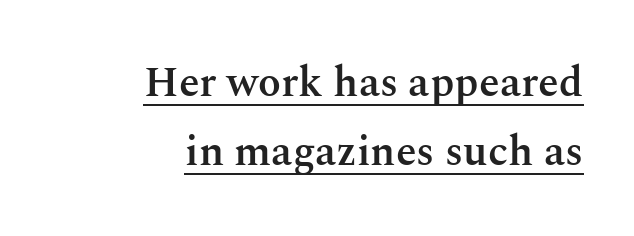
The image shows 42 px semibold serif type, upright; set right-aligned, normal line spacing (1.64x), normal letter spacing, underlined; medium stroke contrast and a medium x-height.
